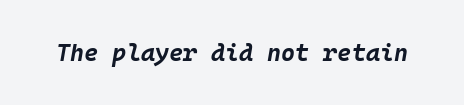
Quick note: underline off. The font is running at its bold setting. Nothing unusual about the tracking: characters are spaced as the font intends. Compared with ordinary roman type, these characters are visibly tilted.
